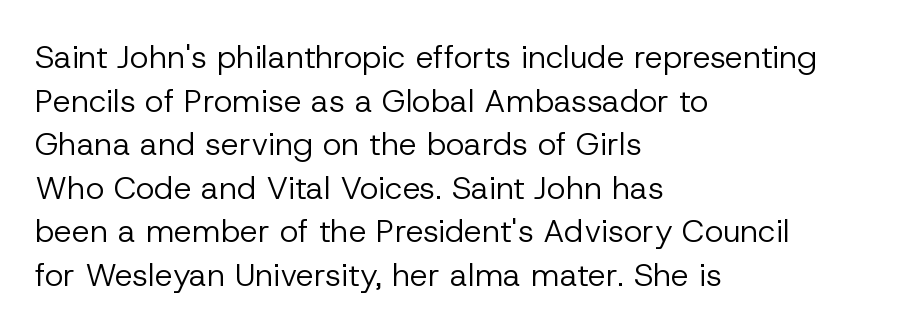
Counters stay open thanks to moderate or lighter strokes. Leading: standard. Reading down the block, your eye returns to a fixed left position each line. It's the straight-up-and-down kind of type.
